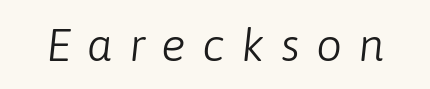
The zone under the glyphs is completely vacant. There's an unmistakable incline to the writing here. Note the varied advance widths — an 'i' is clearly narrower than an 'm'. Does extra space separate the letters? Yes, quite a lot of it.
